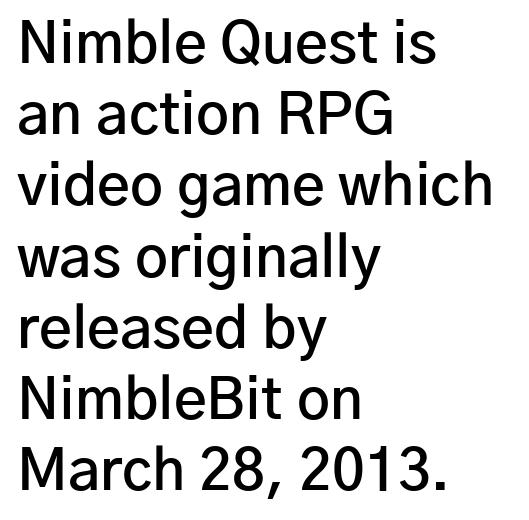
The image shows 57 px semibold sans-serif type, upright; set left-aligned, normal line spacing (1.25x), normal letter spacing, not underlined; low stroke contrast and a medium x-height.
